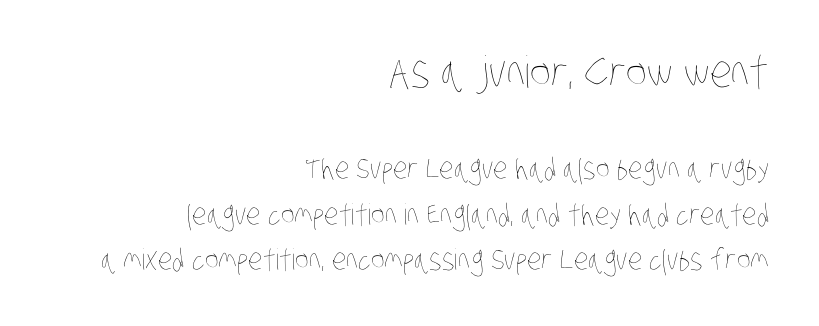
Q: Is the text bold? A: No.
Q: Is the text underlined? A: No.
Q: How is the paragraph aligned? A: Right-aligned.
Q: Is the spacing between letters normal or unusually wide? A: Normal.
Q: Is the spacing between lines tight, normal or loose? A: Normal.
Q: Which block of text is set in a larger size, the first (top) or the second (bottom)? A: The first (top) one.
Q: Width (condensed, normal, or wide)? A: Condensed.
Q: Stroke contrast? A: Low.
Q: x-height? A: Large.
Q: Monospaced? A: No.
